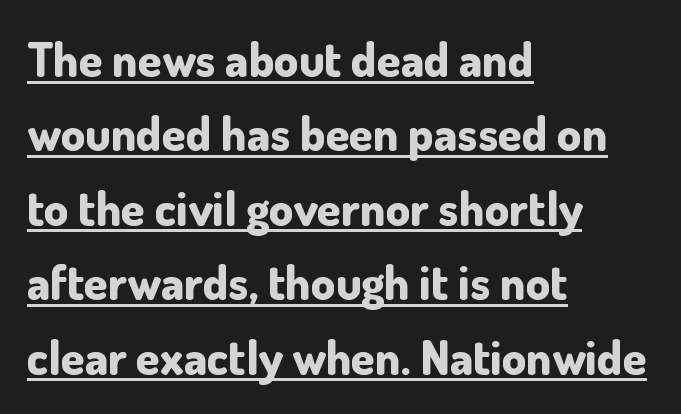
Q: Is the text bold? A: Yes.
Q: Is the text italic (slanted)? A: No, it is upright.
Q: Is the typeface a serif or a sans-serif typeface? A: Sans-serif.
Q: Is the text underlined? A: Yes.
Q: How is the paragraph aligned? A: Left-aligned.
Q: Is the spacing between letters normal or unusually wide? A: Normal.
Q: Is the spacing between lines tight, normal or loose? A: Normal.
Q: Width (condensed, normal, or wide)? A: Normal.
Q: Stroke contrast? A: Low.
Q: x-height? A: Small.
Q: Monospaced? A: No.
